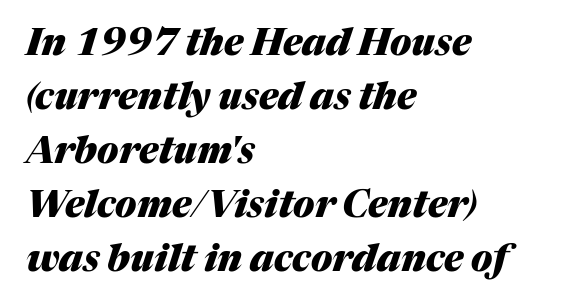
The image shows 37 px heavy type, italic (leaning right); set left-aligned, normal line spacing (1.46x), normal letter spacing, not underlined; medium stroke contrast and a medium x-height.
